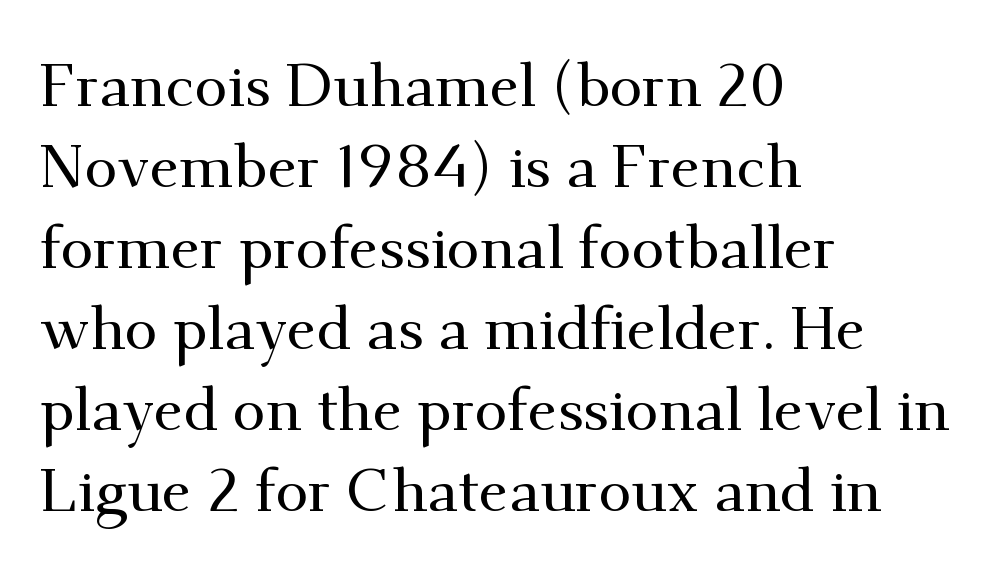
The image shows 60 px serif type, upright; set left-aligned, normal line spacing (1.35x), normal letter spacing, not underlined; medium stroke contrast and a small x-height.
